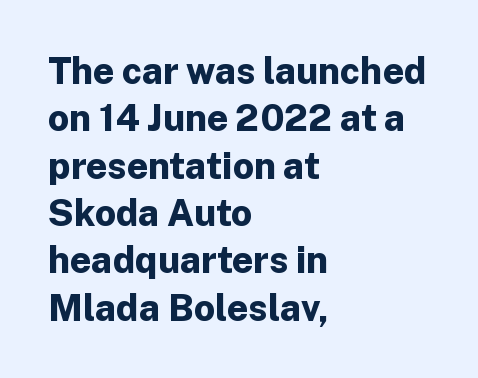
Q: Is the text bold? A: Yes.
Q: Is the text italic (slanted)? A: No, it is upright.
Q: Is the typeface a serif or a sans-serif typeface? A: Sans-serif.
Q: Is the text underlined? A: No.
Q: How is the paragraph aligned? A: Left-aligned.
Q: Is the spacing between letters normal or unusually wide? A: Normal.
Q: Is the spacing between lines tight, normal or loose? A: Normal.
Q: Width (condensed, normal, or wide)? A: Normal.
Q: Stroke contrast? A: Low.
Q: x-height? A: Medium.
Q: Monospaced? A: No.
